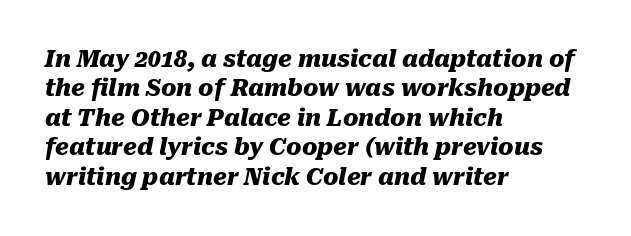
{"italic": "yes", "lean": "right", "slant_degrees": 10, "bold": "yes", "underline": "no", "align": "left", "line_spacing": "normal", "line_spacing_ratio": 1.28, "letter_spacing": "normal", "letter_spacing_em": 0.0, "glyph_px": 23}
